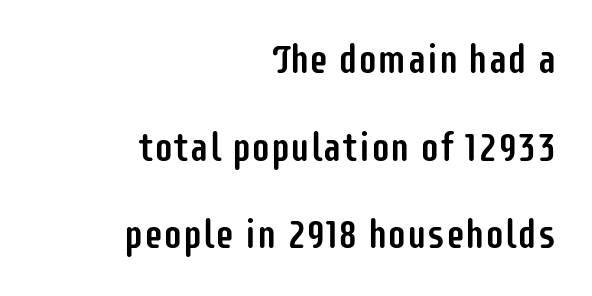
A typesetter would call this proportional, since set widths differ per character. What stands out about the letter spacing? Nothing — it is the standard amount. The line-height multiplier appears high, well above default. Underline: absent.
